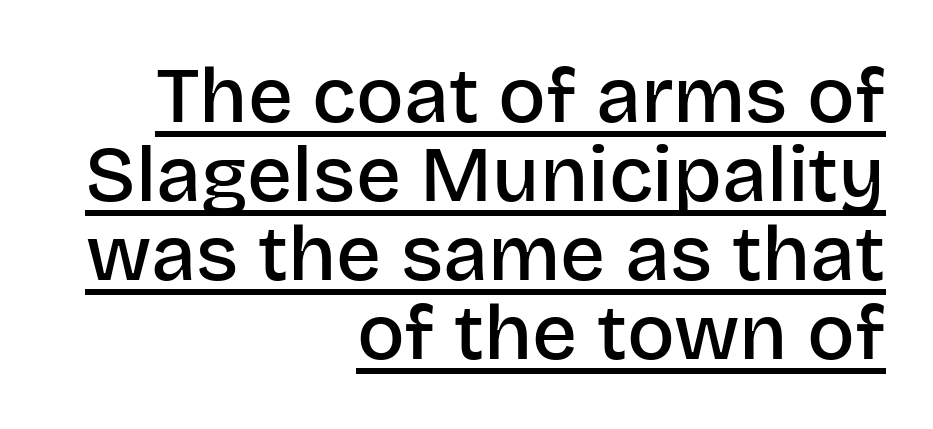
{"serif": "no", "italic": "no", "bold": "semi", "weight": "semibold", "width": "normal", "stroke_contrast": "low", "x_height": "large", "monospaced": "no", "underline": "yes", "align": "right", "line_spacing": "tight", "line_spacing_ratio": 1.0, "letter_spacing": "normal", "letter_spacing_em": 0.0, "glyph_px": 79}
